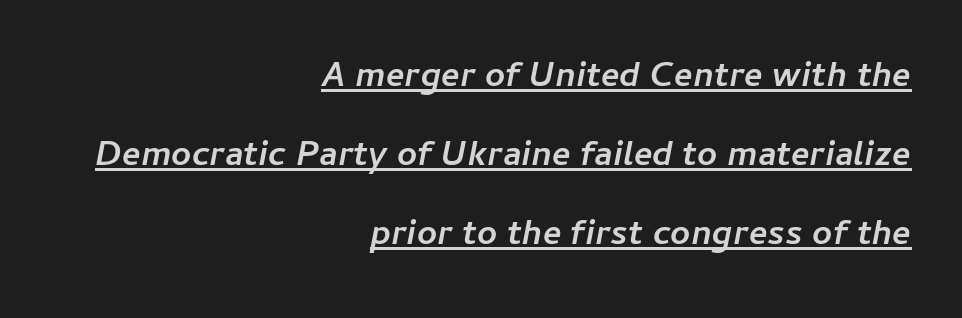
{"italic": "yes", "lean": "right", "slant_degrees": 11, "bold": "yes", "weight": "semibold", "width": "normal", "stroke_contrast": "low", "x_height": "medium", "monospaced": "no", "underline": "yes", "align": "right", "line_spacing": "loose", "line_spacing_ratio": 2.26, "letter_spacing": "normal", "letter_spacing_em": 0.0, "glyph_px": 35}
